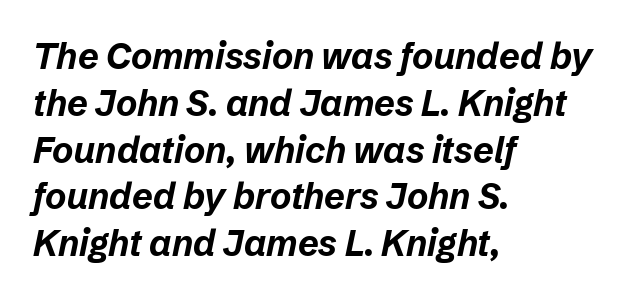
Q: Is the text bold? A: Yes.
Q: Is the text italic (slanted)? A: Yes, it leans right by about 12 degrees.
Q: Is the text underlined? A: No.
Q: How is the paragraph aligned? A: Left-aligned.
Q: Is the spacing between letters normal or unusually wide? A: Normal.
Q: Is the spacing between lines tight, normal or loose? A: Normal.
Q: Width (condensed, normal, or wide)? A: Normal.
Q: Stroke contrast? A: Low.
Q: x-height? A: Medium.
Q: Monospaced? A: No.
